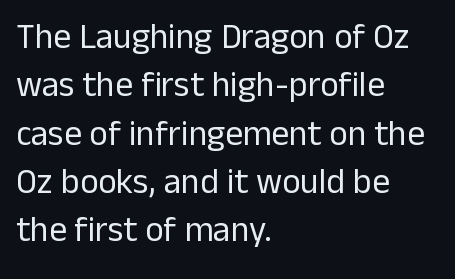
Q: Is the text bold? A: No.
Q: Is the text italic (slanted)? A: No, it is upright.
Q: Is the typeface a serif or a sans-serif typeface? A: Sans-serif.
Q: Is the text underlined? A: No.
Q: How is the paragraph aligned? A: Left-aligned.
Q: Is the spacing between letters normal or unusually wide? A: Normal.
Q: Is the spacing between lines tight, normal or loose? A: Normal.
Q: Width (condensed, normal, or wide)? A: Normal.
Q: Stroke contrast? A: Low.
Q: x-height? A: Medium.
Q: Monospaced? A: No.
